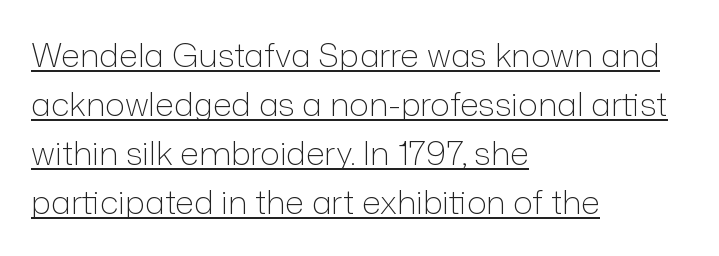
Q: Is the text bold? A: No.
Q: Is the text italic (slanted)? A: No, it is upright.
Q: Is the typeface a serif or a sans-serif typeface? A: Sans-serif.
Q: Is the text underlined? A: Yes.
Q: How is the paragraph aligned? A: Left-aligned.
Q: Is the spacing between letters normal or unusually wide? A: Normal.
Q: Is the spacing between lines tight, normal or loose? A: Normal.
Q: Width (condensed, normal, or wide)? A: Normal.
Q: Stroke contrast? A: Low.
Q: x-height? A: Medium.
Q: Monospaced? A: No.
